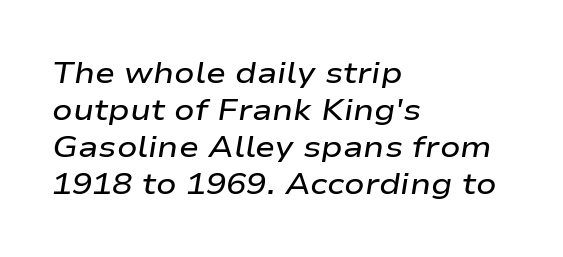
Q: Is the text bold? A: Semi-bold.
Q: Is the text italic (slanted)? A: Yes, it leans right by about 9 degrees.
Q: Is the text underlined? A: No.
Q: How is the paragraph aligned? A: Left-aligned.
Q: Is the spacing between letters normal or unusually wide? A: Normal.
Q: Width (condensed, normal, or wide)? A: Wide.
Q: Stroke contrast? A: Low.
Q: x-height? A: Medium.
Q: Monospaced? A: No.
